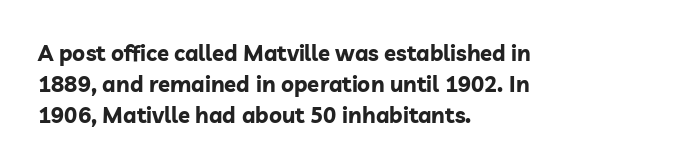
{"italic": "no", "bold": "yes", "underline": "no", "align": "left", "line_spacing": "normal", "line_spacing_ratio": 1.4, "letter_spacing": "normal", "letter_spacing_em": 0.0, "glyph_px": 22}
